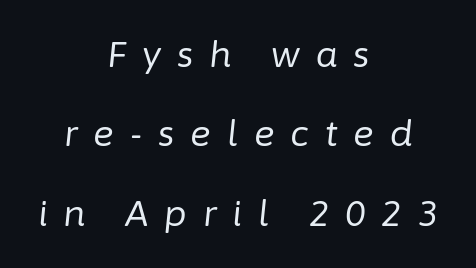
Q: Is the text bold? A: No.
Q: Is the text italic (slanted)? A: Yes, it leans right by about 6 degrees.
Q: Is the text underlined? A: No.
Q: How is the paragraph aligned? A: Centered.
Q: Is the spacing between letters normal or unusually wide? A: Unusually wide.
Q: Is the spacing between lines tight, normal or loose? A: Loose.
Q: Width (condensed, normal, or wide)? A: Normal.
Q: Stroke contrast? A: Low.
Q: x-height? A: Medium.
Q: Monospaced? A: No.
